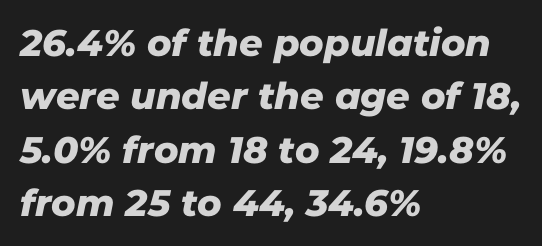
Q: Is the typeface a serif or a sans-serif typeface? A: Sans-serif.
Q: Is the text underlined? A: No.
Q: How is the paragraph aligned? A: Left-aligned.
Q: Is the spacing between letters normal or unusually wide? A: Normal.
Q: Is the spacing between lines tight, normal or loose? A: Normal.
Q: Width (condensed, normal, or wide)? A: Normal.
Q: Stroke contrast? A: Low.
Q: x-height? A: Medium.
Q: Monospaced? A: No.
